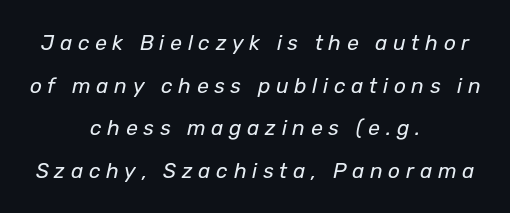
Q: Is the text bold? A: No.
Q: Is the text italic (slanted)? A: Yes, it leans right by about 12 degrees.
Q: Is the text underlined? A: No.
Q: How is the paragraph aligned? A: Centered.
Q: Is the spacing between letters normal or unusually wide? A: Unusually wide.
Q: Is the spacing between lines tight, normal or loose? A: Loose.
